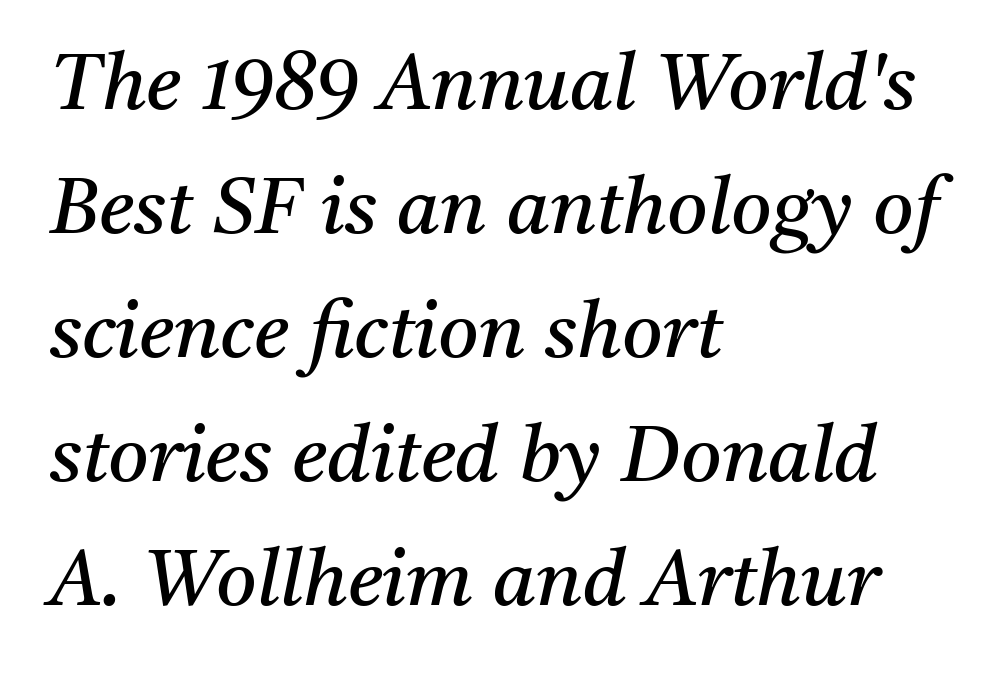
Summary of vertical rhythm: regular, with standard interline spacing. Observe the ordinary spacing: letters are neighbours, not strangers. Spacing verdict: proportional, widths tailored to each character. Does the copy run flush right? No — it runs flush left. The string is rendered with underlining switched off.
